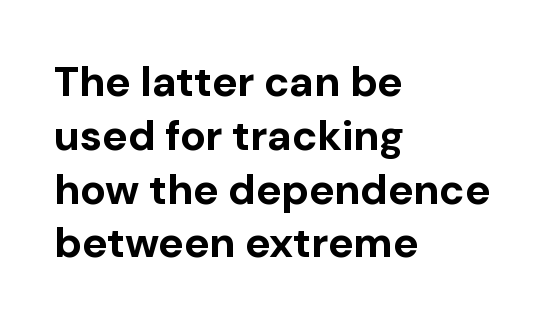
Q: Is the text bold? A: Yes.
Q: Is the text italic (slanted)? A: No, it is upright.
Q: Is the typeface a serif or a sans-serif typeface? A: Sans-serif.
Q: Is the text underlined? A: No.
Q: How is the paragraph aligned? A: Left-aligned.
Q: Is the spacing between letters normal or unusually wide? A: Normal.
Q: Is the spacing between lines tight, normal or loose? A: Normal.
Q: Width (condensed, normal, or wide)? A: Normal.
Q: Stroke contrast? A: Low.
Q: x-height? A: Medium.
Q: Monospaced? A: No.
